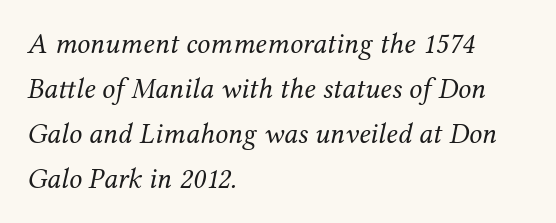
Q: Is the text bold? A: No.
Q: Is the text italic (slanted)? A: Yes, it leans right by about 12 degrees.
Q: Is the typeface a serif or a sans-serif typeface? A: Serif.
Q: Is the text underlined? A: No.
Q: How is the paragraph aligned? A: Left-aligned.
Q: Is the spacing between letters normal or unusually wide? A: Normal.
Q: Is the spacing between lines tight, normal or loose? A: Normal.
Q: Width (condensed, normal, or wide)? A: Normal.
Q: Stroke contrast? A: Medium.
Q: x-height? A: Medium.
Q: Monospaced? A: No.
